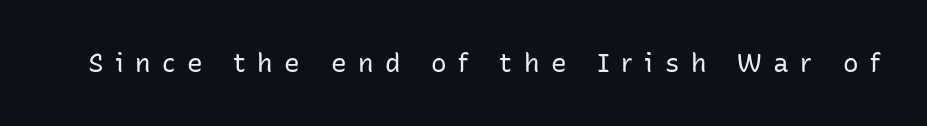
The glyphs are unaccompanied by any horizontal stroke below them. This is the regular roman posture of the typeface. Think standard paragraph weight, or any step lighter than that. The tracking jumps out immediately: characters are airy and widely separated.
